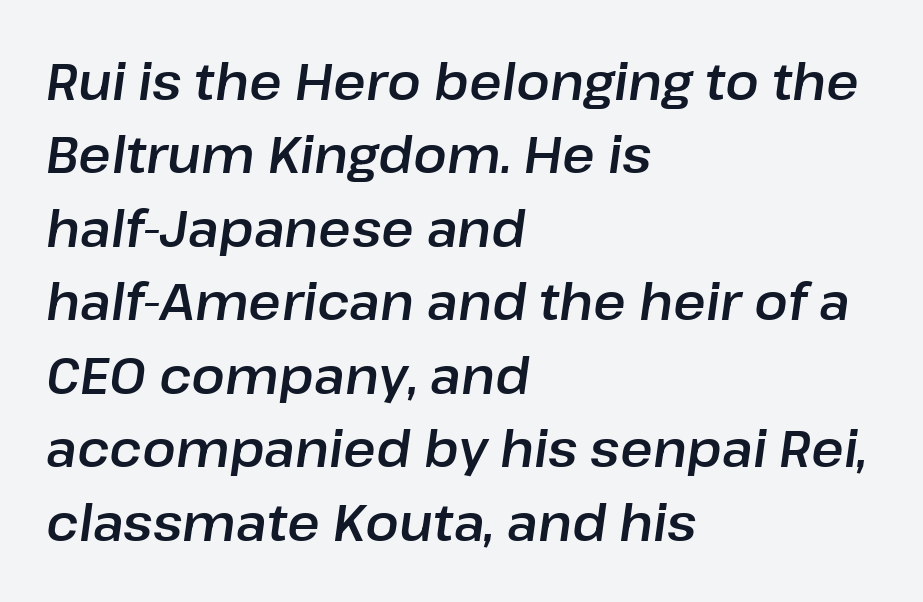
The image shows 50 px text type, italic (leaning right); set left-aligned, normal line spacing (1.47x), normal letter spacing, not underlined; low stroke contrast and a medium x-height.
